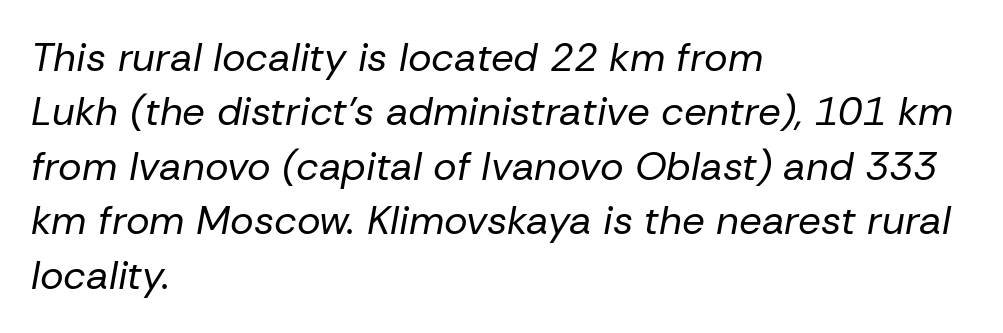
The image shows 40 px regular-weight type, italic (leaning right); set left-aligned, normal line spacing (1.36x), normal letter spacing, not underlined; low stroke contrast and a medium x-height.
